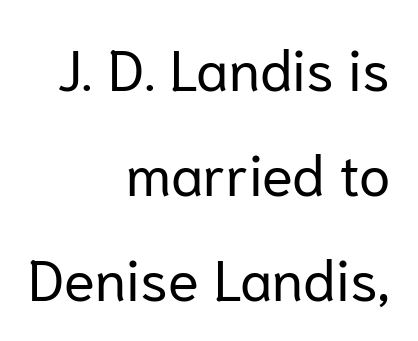
The passage shown is not underscored anywhere. Does the copy run flush right? Yes — the right margin is perfectly even. Every stem runs plumb, perpendicular to the baseline. Is the letter spacing exaggerated? No — it looks like the ordinary default. A typesetter would call this proportional, since set widths differ per character. No extra ink here — the face is not bold.
